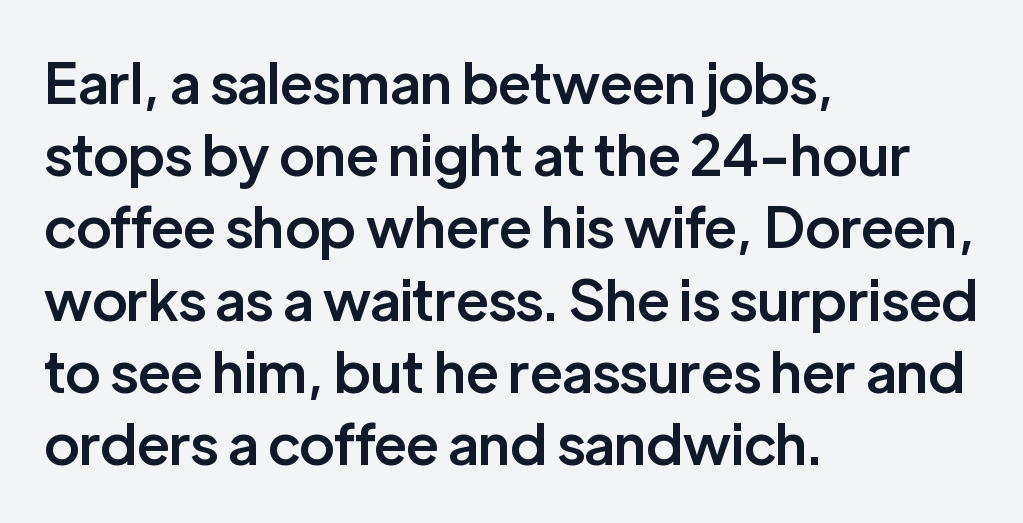
The image shows 56 px semibold sans-serif type, upright; set left-aligned, normal line spacing (1.29x), normal letter spacing, not underlined; low stroke contrast and a medium x-height.
